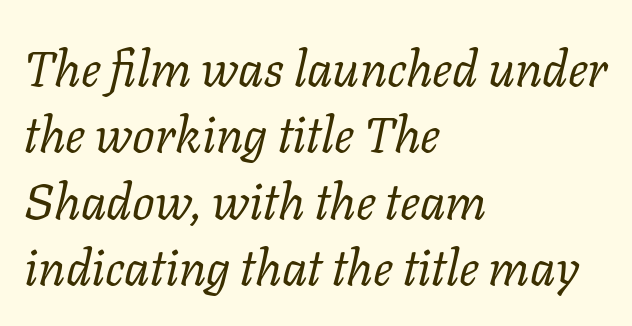
Yep, that's italic — everything's leaning. Do the characters align in a grid? No, the font is proportional. You can tell from the footed stems that serif type was used. The characters are drawn with everyday or finer stroke widths.
